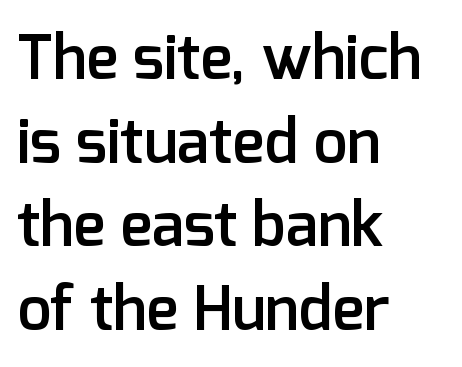
Q: Is the text bold? A: Semi-bold.
Q: Is the text italic (slanted)? A: No, it is upright.
Q: Is the typeface a serif or a sans-serif typeface? A: Sans-serif.
Q: Is the text underlined? A: No.
Q: How is the paragraph aligned? A: Left-aligned.
Q: Is the spacing between letters normal or unusually wide? A: Normal.
Q: Is the spacing between lines tight, normal or loose? A: Normal.
Q: Width (condensed, normal, or wide)? A: Normal.
Q: Stroke contrast? A: Low.
Q: x-height? A: Medium.
Q: Monospaced? A: No.
